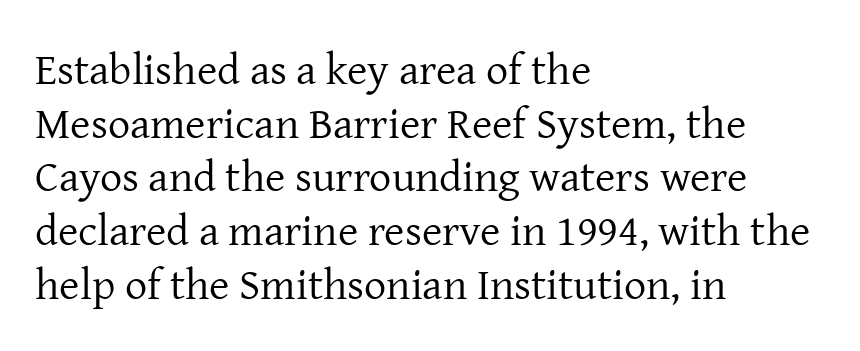
Q: Is the text bold? A: No.
Q: Is the text italic (slanted)? A: No, it is upright.
Q: Is the typeface a serif or a sans-serif typeface? A: Serif.
Q: Is the text underlined? A: No.
Q: How is the paragraph aligned? A: Left-aligned.
Q: Is the spacing between letters normal or unusually wide? A: Normal.
Q: Width (condensed, normal, or wide)? A: Normal.
Q: Stroke contrast? A: Low.
Q: x-height? A: Medium.
Q: Monospaced? A: No.
